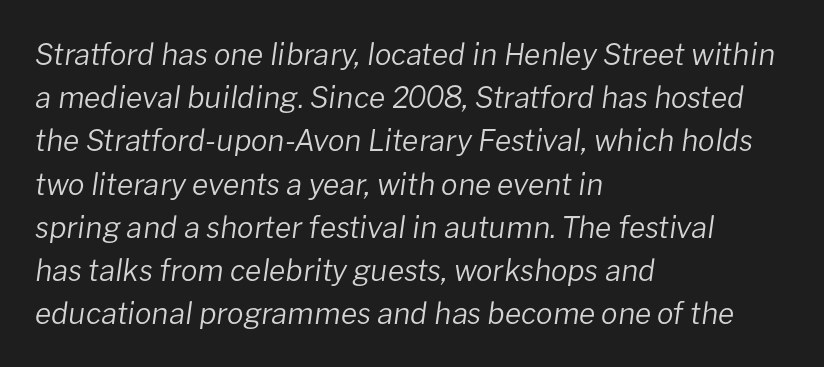
{"italic": "yes", "lean": "right", "slant_degrees": 8, "bold": "no", "weight": "regular", "width": "normal", "stroke_contrast": "low", "x_height": "medium", "monospaced": "no", "underline": "no", "align": "left", "line_spacing": "normal", "line_spacing_ratio": 1.44, "letter_spacing": "normal", "letter_spacing_em": 0.0, "glyph_px": 30}
